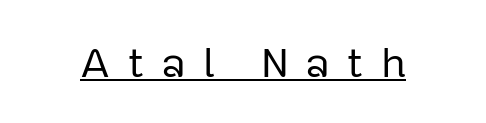
The image shows 43 px regular-weight sans-serif type, upright; set unusually wide letter spacing (+0.38 em), underlined; low stroke contrast and a medium x-height.
